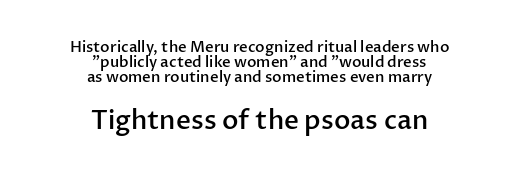
{"italic": "no", "bold": "semi", "underline": "no", "align": "center", "line_spacing": "tight", "line_spacing_ratio": 1.0, "letter_spacing": "normal", "letter_spacing_em": 0.0, "larger_block": "second", "size_ratio": 1.73, "glyph_px": 26}
